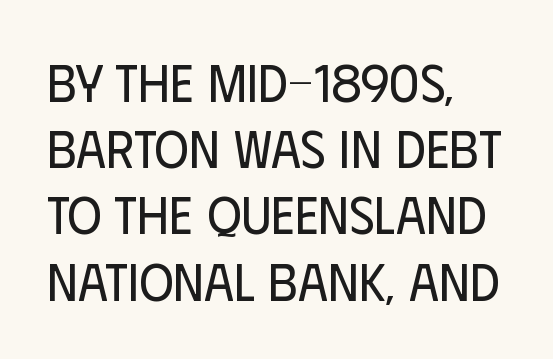
Q: Is the text bold? A: No.
Q: Is the text italic (slanted)? A: No, it is upright.
Q: Is the typeface a serif or a sans-serif typeface? A: Sans-serif.
Q: Is the text underlined? A: No.
Q: How is the paragraph aligned? A: Left-aligned.
Q: Is the spacing between letters normal or unusually wide? A: Normal.
Q: Is the spacing between lines tight, normal or loose? A: Normal.
Q: Width (condensed, normal, or wide)? A: Condensed.
Q: Stroke contrast? A: Low.
Q: x-height? A: Large.
Q: Monospaced? A: No.
